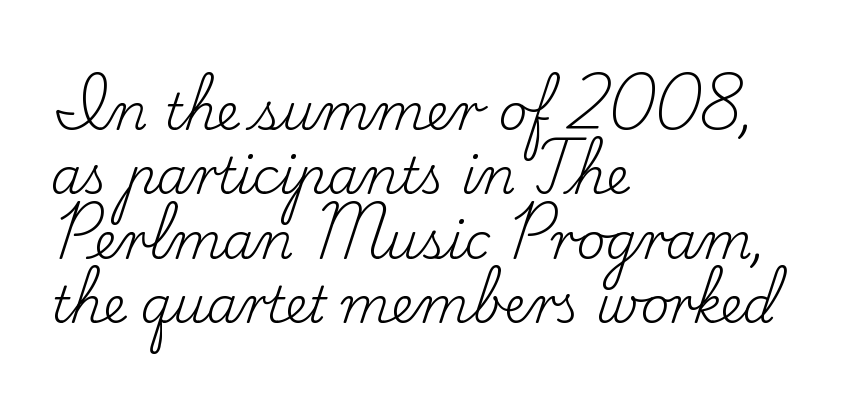
The image shows 50 px regular-weight serif type; set left-aligned, normal line spacing (1.29x), normal letter spacing, not underlined; low stroke contrast and a small x-height.
